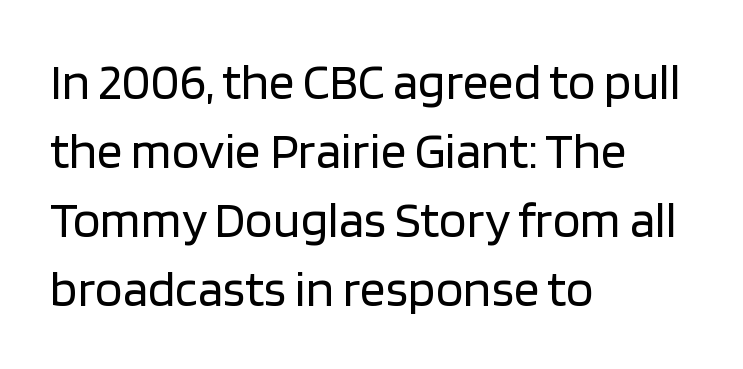
Q: Is the text bold? A: No.
Q: Is the text italic (slanted)? A: No, it is upright.
Q: Is the typeface a serif or a sans-serif typeface? A: Sans-serif.
Q: Is the text underlined? A: No.
Q: How is the paragraph aligned? A: Left-aligned.
Q: Is the spacing between letters normal or unusually wide? A: Normal.
Q: Is the spacing between lines tight, normal or loose? A: Normal.
Q: Width (condensed, normal, or wide)? A: Normal.
Q: Stroke contrast? A: Low.
Q: x-height? A: Large.
Q: Monospaced? A: No.
